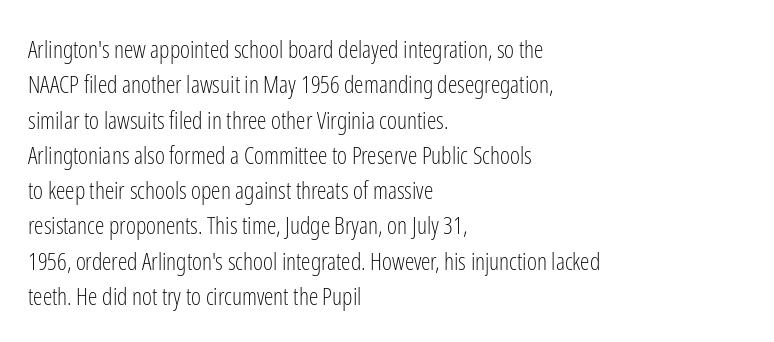
Q: Is the text bold? A: No.
Q: Is the text italic (slanted)? A: No, it is upright.
Q: Is the text underlined? A: No.
Q: How is the paragraph aligned? A: Left-aligned.
Q: Is the spacing between letters normal or unusually wide? A: Normal.
Q: Is the spacing between lines tight, normal or loose? A: Normal.
